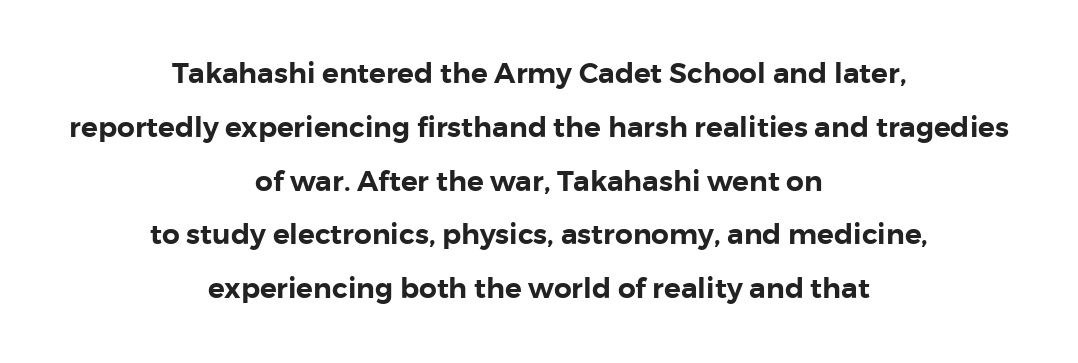
The image shows 28 px sans-serif type, upright; set centered, loose line spacing (1.92x), normal letter spacing, not underlined; low stroke contrast and a medium x-height.
